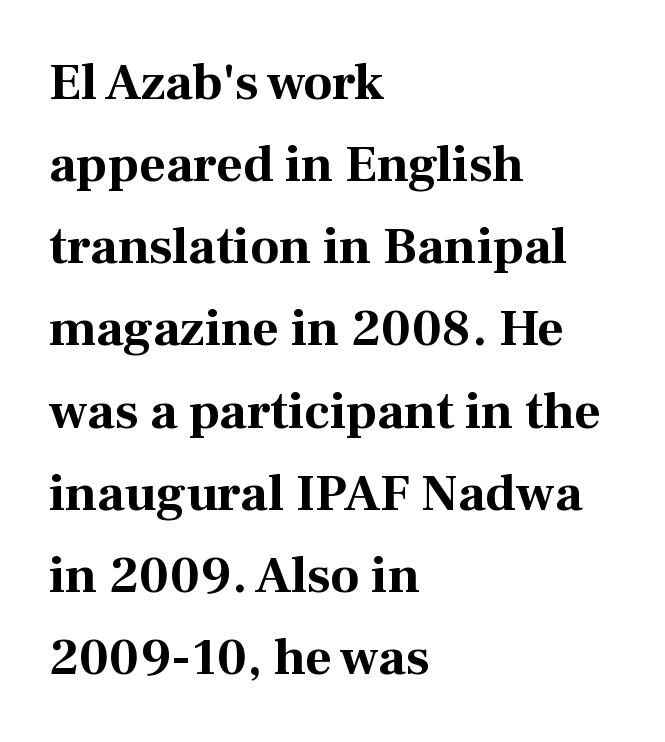
Q: Is the text bold? A: Yes.
Q: Is the text italic (slanted)? A: No, it is upright.
Q: Is the typeface a serif or a sans-serif typeface? A: Serif.
Q: Is the text underlined? A: No.
Q: How is the paragraph aligned? A: Left-aligned.
Q: Is the spacing between letters normal or unusually wide? A: Normal.
Q: Is the spacing between lines tight, normal or loose? A: Normal.
Q: Width (condensed, normal, or wide)? A: Normal.
Q: Stroke contrast? A: Medium.
Q: x-height? A: Medium.
Q: Monospaced? A: No.
